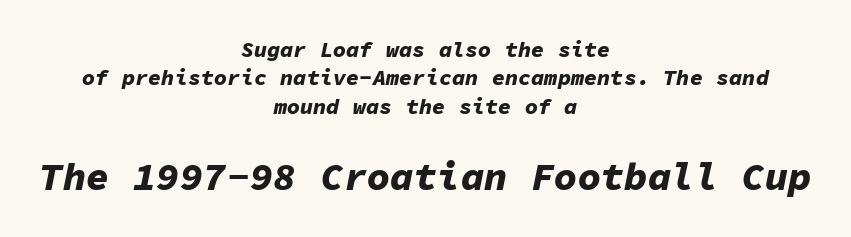
Each row of text sits above clean, open space. The following chunk of copy outweighs the initial chunk in type size. The lines in this sample share a center point and differ in where they start and stop. The face used here is rendered with its standard letterfit.
